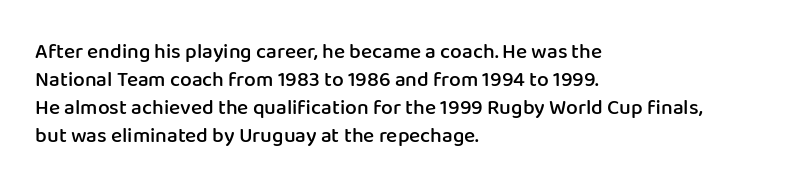
The image shows 21 px text type, upright; set left-aligned, normal line spacing (1.34x), normal letter spacing, not underlined.
